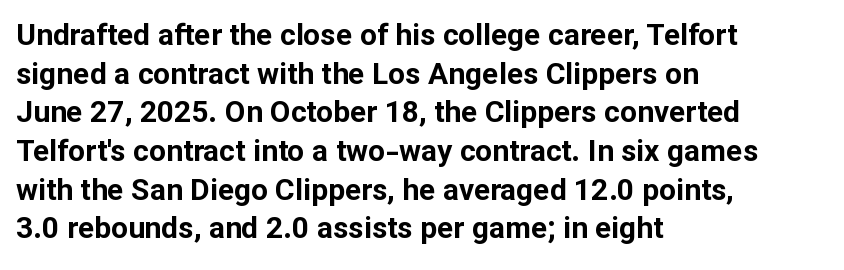
The rows are spaced the way most documents space them. Character widths vary here, with narrow letters taking less room than wide ones. Italic: no, the glyphs are upright roman. The passage shown has conventional tracking throughout.
